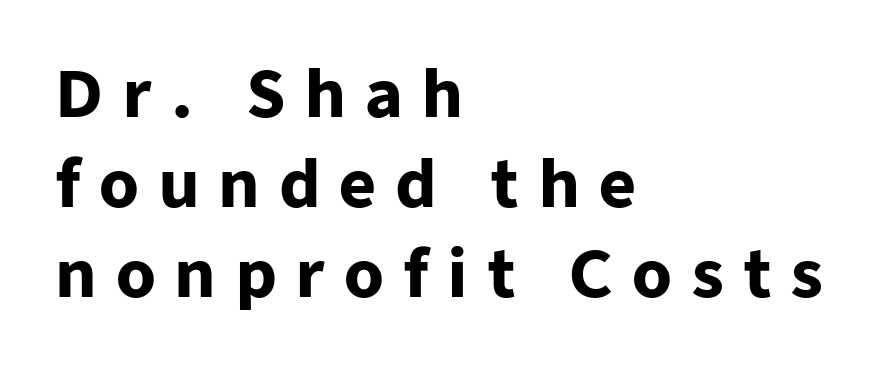
{"serif": "no", "italic": "no", "bold": "yes", "weight": "heavy", "width": "normal", "stroke_contrast": "low", "x_height": "medium", "monospaced": "no", "underline": "no", "align": "left", "line_spacing": "normal", "line_spacing_ratio": 1.41, "letter_spacing": "wide", "letter_spacing_em": 0.29, "glyph_px": 64}
